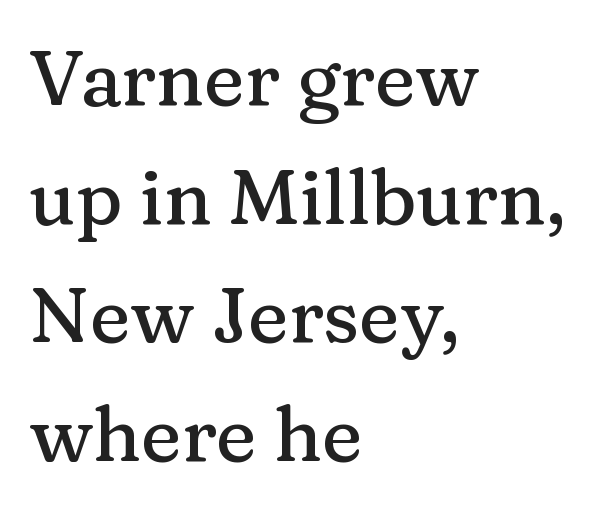
Q: Is the text italic (slanted)? A: No, it is upright.
Q: Is the typeface a serif or a sans-serif typeface? A: Serif.
Q: Is the text underlined? A: No.
Q: How is the paragraph aligned? A: Left-aligned.
Q: Is the spacing between letters normal or unusually wide? A: Normal.
Q: Is the spacing between lines tight, normal or loose? A: Normal.
Q: Width (condensed, normal, or wide)? A: Normal.
Q: Stroke contrast? A: Medium.
Q: x-height? A: Medium.
Q: Monospaced? A: No.
